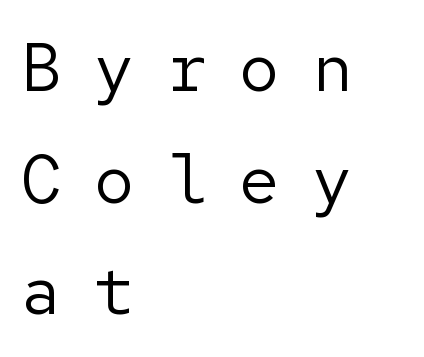
The image shows 68 px regular-weight sans-serif type, upright; set left-aligned, normal line spacing (1.64x), unusually wide letter spacing (+0.47 em), not underlined; low stroke contrast and a medium x-height.
